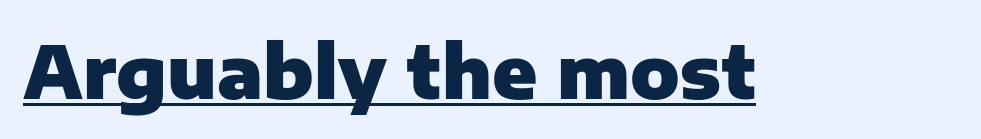
Q: Is the text bold? A: Yes.
Q: Is the text italic (slanted)? A: No, it is upright.
Q: Is the typeface a serif or a sans-serif typeface? A: Sans-serif.
Q: Is the text underlined? A: Yes.
Q: Is the spacing between letters normal or unusually wide? A: Normal.
Q: Width (condensed, normal, or wide)? A: Normal.
Q: Stroke contrast? A: Low.
Q: x-height? A: Medium.
Q: Monospaced? A: No.
